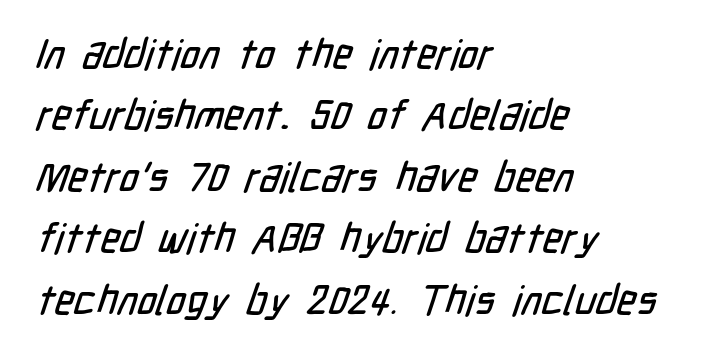
The image shows 41 px condensed sans-serif type; set left-aligned, normal line spacing (1.5x), normal letter spacing, not underlined; low stroke contrast and a medium x-height.
